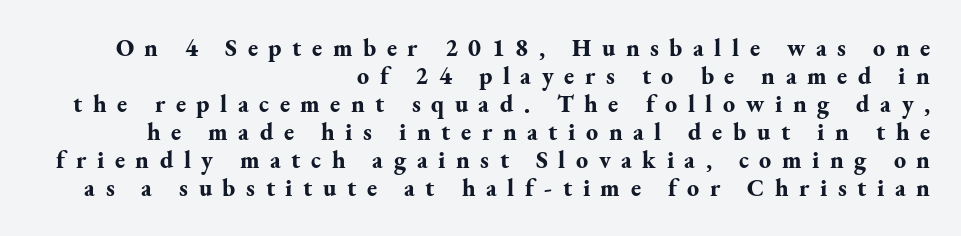
Q: Is the text bold? A: Yes.
Q: Is the text italic (slanted)? A: No, it is upright.
Q: Is the text underlined? A: No.
Q: How is the paragraph aligned? A: Right-aligned.
Q: Is the spacing between letters normal or unusually wide? A: Unusually wide.
